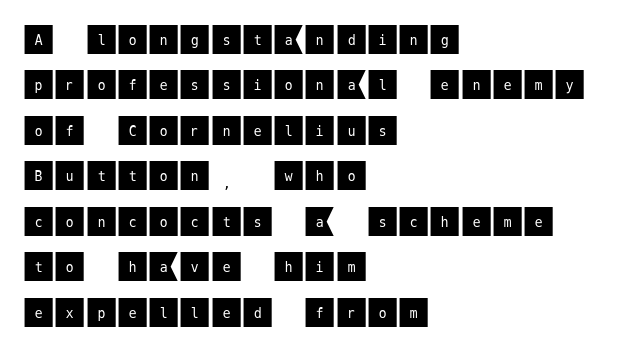
Q: Is the text italic (slanted)? A: No, it is upright.
Q: Is the typeface a serif or a sans-serif typeface? A: Sans-serif.
Q: Is the text underlined? A: No.
Q: How is the paragraph aligned? A: Left-aligned.
Q: Is the spacing between letters normal or unusually wide? A: Normal.
Q: Is the spacing between lines tight, normal or loose? A: Normal.
Q: Width (condensed, normal, or wide)? A: Normal.
Q: Stroke contrast? A: Medium.
Q: x-height? A: Large.
